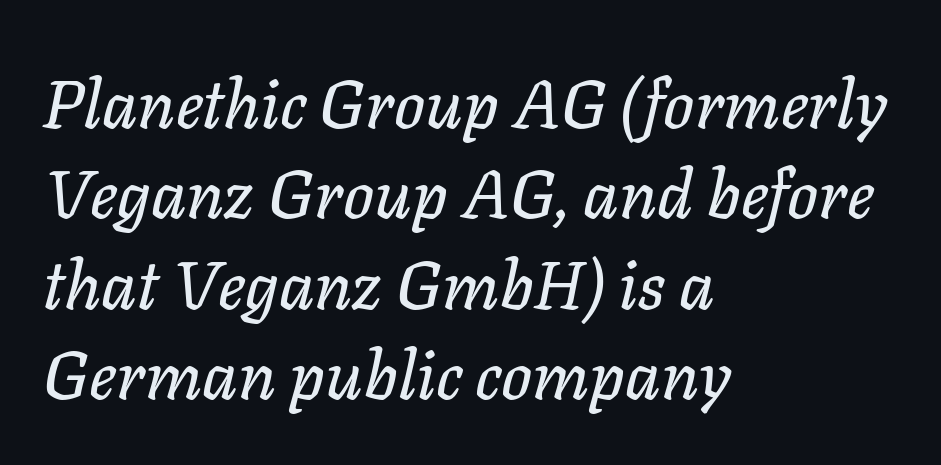
Q: Is the text italic (slanted)? A: Yes, it leans right by about 11 degrees.
Q: Is the text underlined? A: No.
Q: How is the paragraph aligned? A: Left-aligned.
Q: Is the spacing between letters normal or unusually wide? A: Normal.
Q: Is the spacing between lines tight, normal or loose? A: Normal.
Q: Width (condensed, normal, or wide)? A: Normal.
Q: Stroke contrast? A: Low.
Q: x-height? A: Medium.
Q: Monospaced? A: No.
